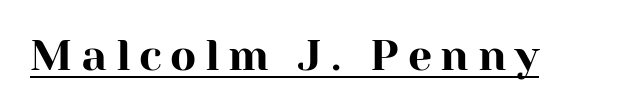
Q: Is the text italic (slanted)? A: No, it is upright.
Q: Is the typeface a serif or a sans-serif typeface? A: Serif.
Q: Is the text underlined? A: Yes.
Q: Is the spacing between letters normal or unusually wide? A: Unusually wide.
Q: Width (condensed, normal, or wide)? A: Normal.
Q: Stroke contrast? A: High.
Q: x-height? A: Medium.
Q: Monospaced? A: No.
